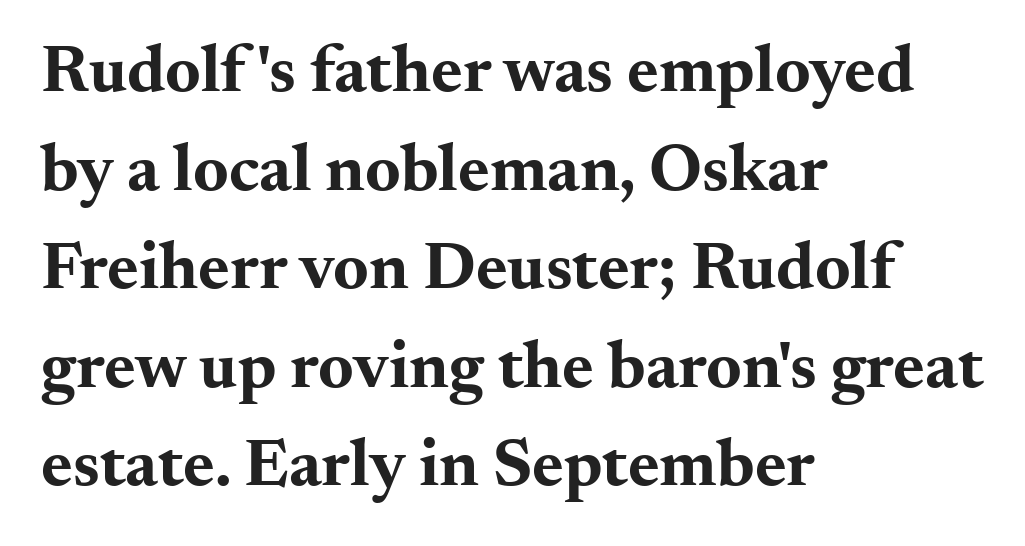
{"serif": "yes", "italic": "no", "bold": "yes", "weight": "bold", "width": "wide", "stroke_contrast": "medium", "x_height": "small", "monospaced": "no", "underline": "no", "align": "left", "line_spacing": "normal", "line_spacing_ratio": 1.45, "letter_spacing": "normal", "letter_spacing_em": 0.0, "glyph_px": 68}
